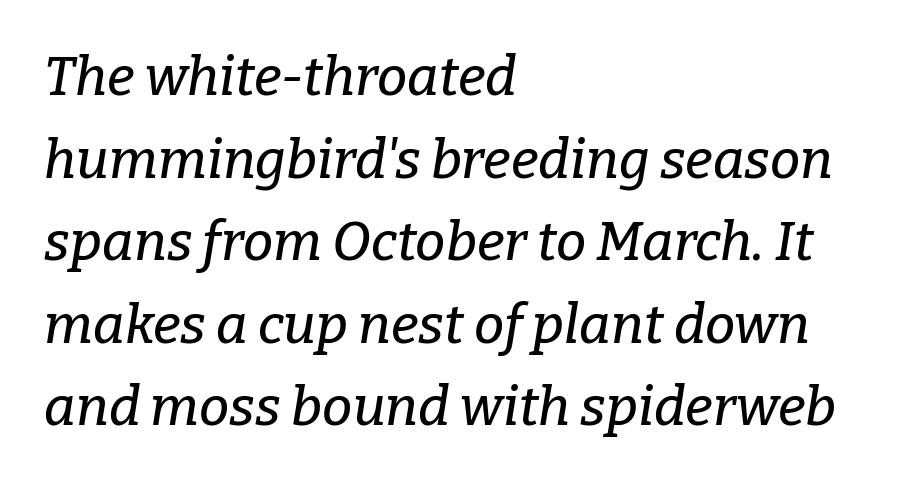
{"serif": "yes", "italic": "yes", "lean": "right", "slant_degrees": 9, "width": "normal", "stroke_contrast": "low", "x_height": "medium", "monospaced": "no", "underline": "no", "align": "left", "line_spacing": "normal", "line_spacing_ratio": 1.53, "letter_spacing": "normal", "letter_spacing_em": 0.0, "glyph_px": 54}
